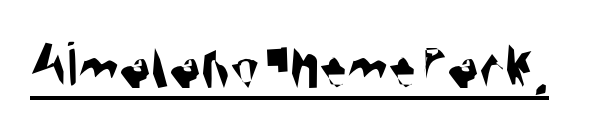
A continuous stroke trails under the words, as in a hyperlink. You could not count columns in this text — the font is proportionally spaced. The type is set solid horizontally, with unmodified tracking. This sample uses a sans-serif face.
